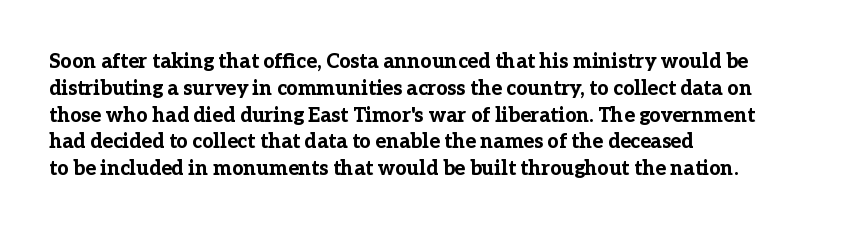
{"italic": "no", "bold": "yes", "underline": "no", "align": "left", "line_spacing": "normal", "line_spacing_ratio": 1.34, "letter_spacing": "normal", "letter_spacing_em": 0.0, "glyph_px": 20}
